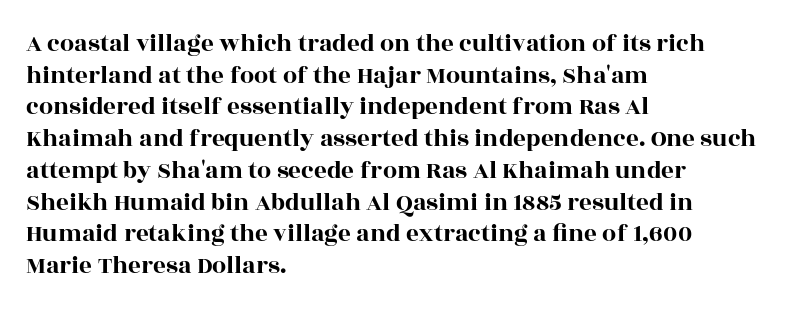
Q: Is the text italic (slanted)? A: No, it is upright.
Q: Is the text underlined? A: No.
Q: How is the paragraph aligned? A: Left-aligned.
Q: Is the spacing between letters normal or unusually wide? A: Normal.
Q: Is the spacing between lines tight, normal or loose? A: Normal.
